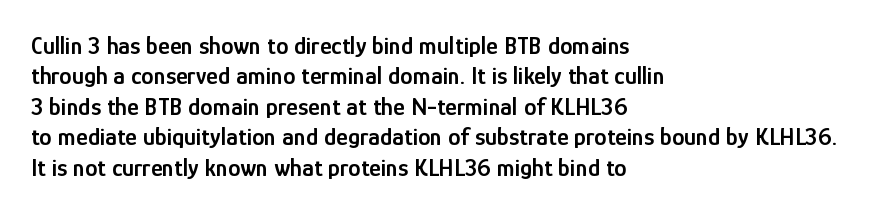
Q: Is the text bold? A: Semi-bold.
Q: Is the text italic (slanted)? A: No, it is upright.
Q: Is the text underlined? A: No.
Q: How is the paragraph aligned? A: Left-aligned.
Q: Is the spacing between letters normal or unusually wide? A: Normal.
